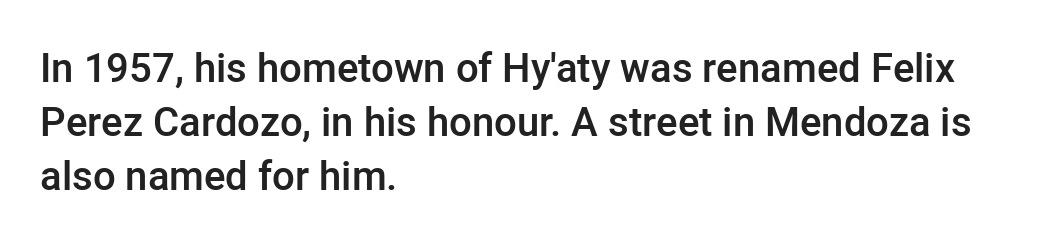
Q: Is the text bold? A: Semi-bold.
Q: Is the text italic (slanted)? A: No, it is upright.
Q: Is the typeface a serif or a sans-serif typeface? A: Sans-serif.
Q: Is the text underlined? A: No.
Q: How is the paragraph aligned? A: Left-aligned.
Q: Is the spacing between letters normal or unusually wide? A: Normal.
Q: Is the spacing between lines tight, normal or loose? A: Normal.
Q: Width (condensed, normal, or wide)? A: Normal.
Q: Stroke contrast? A: Low.
Q: x-height? A: Medium.
Q: Monospaced? A: No.
